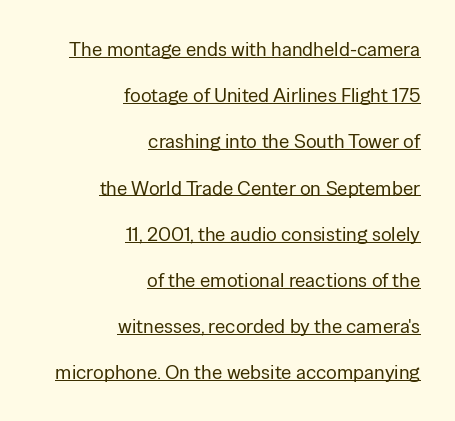
The image shows 20 px text type, upright; set right-aligned, loose line spacing (2.31x), normal letter spacing, underlined.
